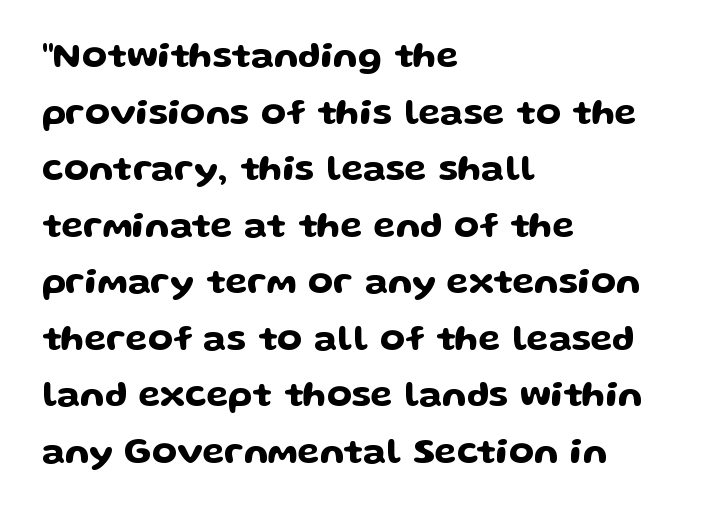
Q: Is the text italic (slanted)? A: No, it is upright.
Q: Is the typeface a serif or a sans-serif typeface? A: Sans-serif.
Q: Is the text underlined? A: No.
Q: How is the paragraph aligned? A: Left-aligned.
Q: Is the spacing between letters normal or unusually wide? A: Normal.
Q: Is the spacing between lines tight, normal or loose? A: Normal.
Q: Width (condensed, normal, or wide)? A: Wide.
Q: Stroke contrast? A: Low.
Q: x-height? A: Medium.
Q: Monospaced? A: No.
